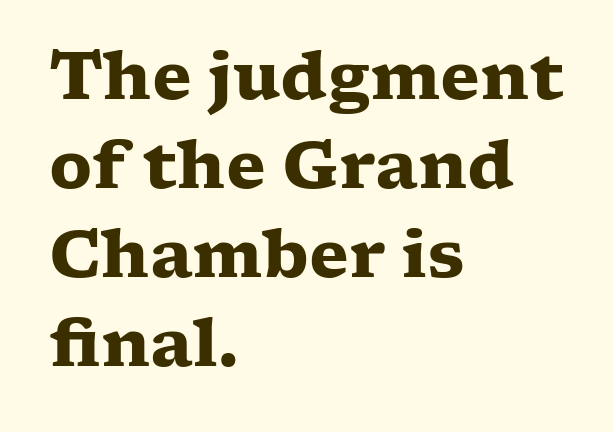
Q: Is the text bold? A: Yes.
Q: Is the text italic (slanted)? A: No, it is upright.
Q: Is the typeface a serif or a sans-serif typeface? A: Serif.
Q: Is the text underlined? A: No.
Q: How is the paragraph aligned? A: Left-aligned.
Q: Is the spacing between letters normal or unusually wide? A: Normal.
Q: Is the spacing between lines tight, normal or loose? A: Normal.
Q: Width (condensed, normal, or wide)? A: Wide.
Q: Stroke contrast? A: Low.
Q: x-height? A: Medium.
Q: Monospaced? A: No.
